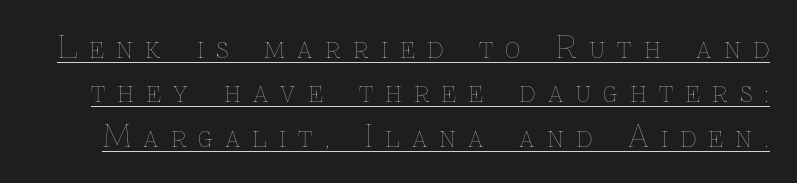
{"italic": "no", "bold": "no", "weight": "thin", "width": "normal", "stroke_contrast": "low", "x_height": "medium", "monospaced": "no", "underline": "yes", "line_spacing": "normal", "line_spacing_ratio": 1.48, "letter_spacing": "wide", "letter_spacing_em": 0.4, "glyph_px": 30}
